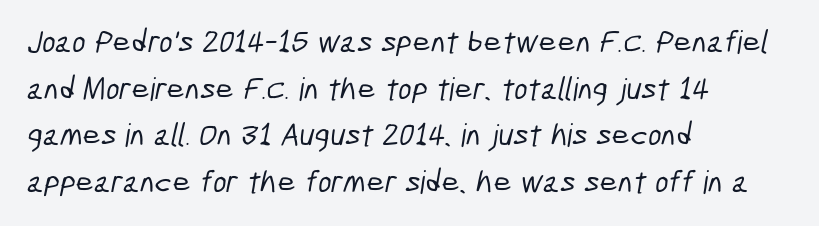
Q: Is the typeface a serif or a sans-serif typeface? A: Sans-serif.
Q: Is the text underlined? A: No.
Q: How is the paragraph aligned? A: Left-aligned.
Q: Is the spacing between letters normal or unusually wide? A: Normal.
Q: Is the spacing between lines tight, normal or loose? A: Normal.
Q: Width (condensed, normal, or wide)? A: Condensed.
Q: Stroke contrast? A: Low.
Q: x-height? A: Medium.
Q: Monospaced? A: No.
